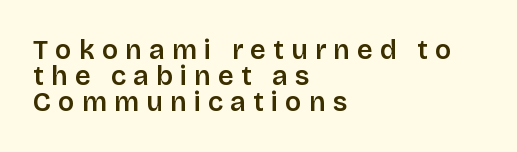
{"italic": "no", "underline": "no", "align": "left", "line_spacing": "tight", "line_spacing_ratio": 0.96, "letter_spacing": "wide", "letter_spacing_em": 0.27, "glyph_px": 27}
